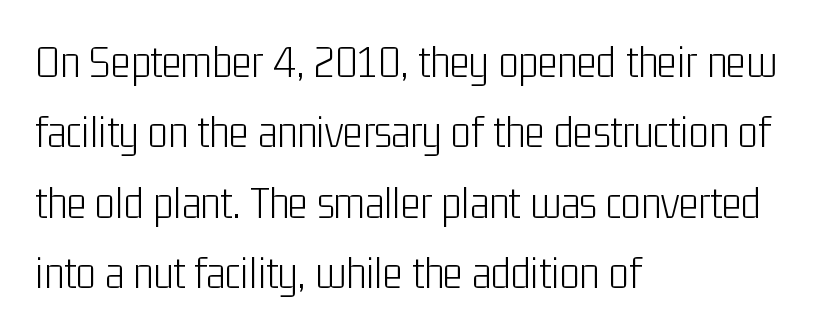
The image shows 47 px light, condensed sans-serif type, upright; set left-aligned, normal line spacing (1.5x), normal letter spacing, not underlined; low stroke contrast and a medium x-height.
